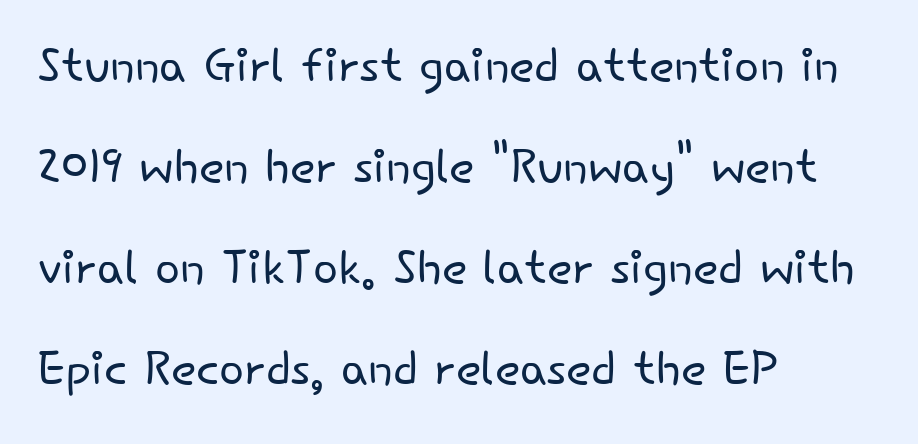
The image shows 66 px light sans-serif type, upright; set left-aligned, normal line spacing (1.53x), normal letter spacing, not underlined; low stroke contrast and a small x-height.
